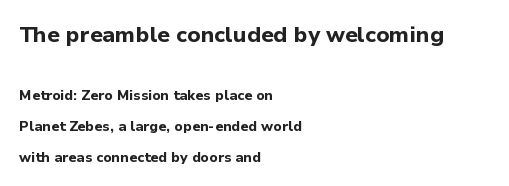
The image shows 22 px bold type, upright; set left-aligned, loose line spacing (2.2x), normal letter spacing, not underlined; the first (top) block is 1.57x larger.
